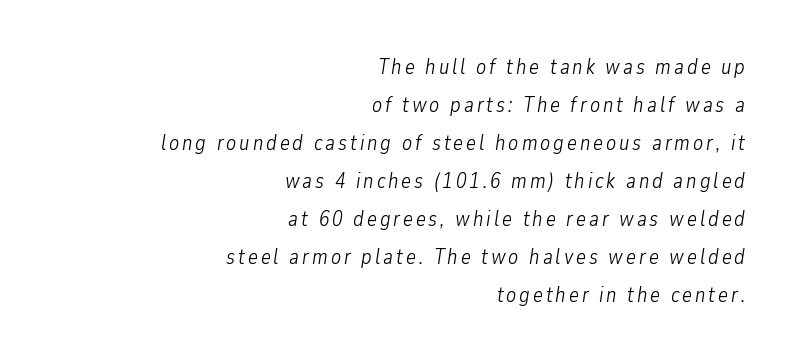
{"italic": "yes", "lean": "right", "slant_degrees": 9, "bold": "no", "underline": "no", "align": "right", "line_spacing_ratio": 1.81, "glyph_px": 21}
